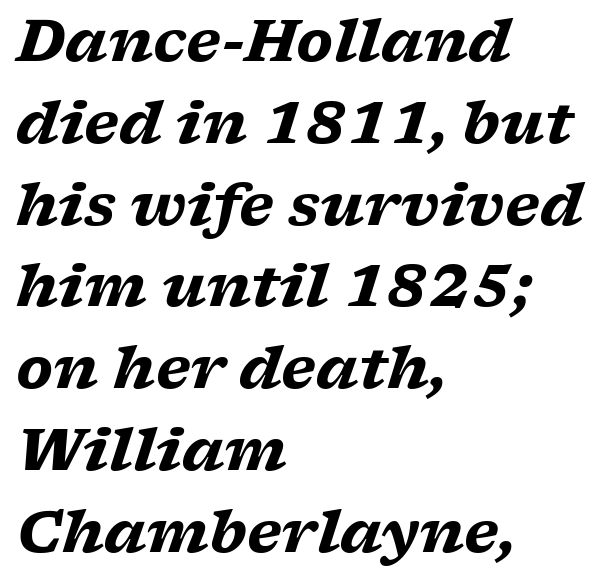
Does the weight exceed regular? Yes, all the way to bold. One glance says typical: line gaps are just what's usual. You could not count columns in this text — the font is proportionally spaced. The letters are slanted; this is an italic face. The strip under each line holds only bare page. The letters carry serifs — small finishing strokes at the ends of their stems.
